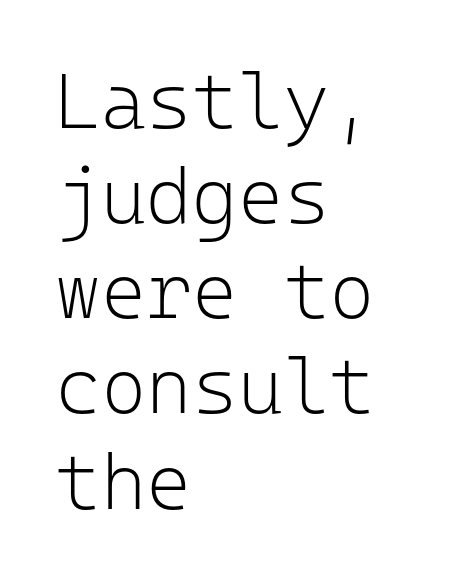
Think of a typewriter: that constant character pitch is what you see here. Every stem runs plumb, perpendicular to the baseline. Beneath every word, the page is bare. The typesetting does not lean heavy: it is not bold. You could call the tracking neutral — neither tight nor loose.
